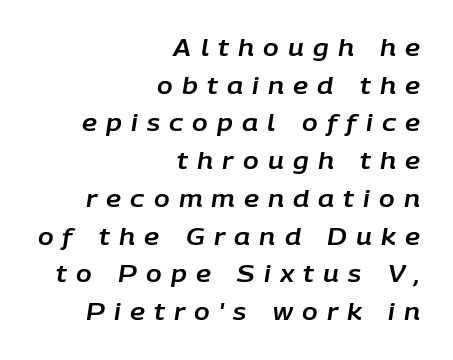
Q: Is the text italic (slanted)? A: Yes, it leans right by about 9 degrees.
Q: Is the text underlined? A: No.
Q: How is the paragraph aligned? A: Right-aligned.
Q: Is the spacing between letters normal or unusually wide? A: Unusually wide.
Q: Is the spacing between lines tight, normal or loose? A: Normal.
